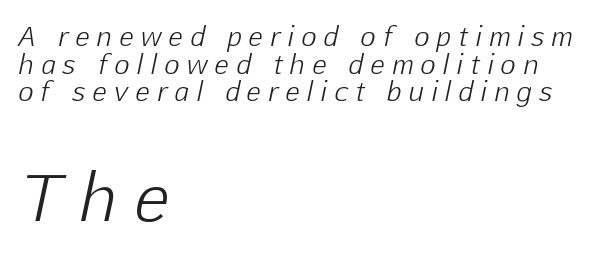
The image shows 64 px light type, italic (leaning right); set left-aligned, tight line spacing (1.06x), unusually wide letter spacing (+0.3 em), not underlined; the second (bottom) block is 2.46x larger; low stroke contrast and a medium x-height.
